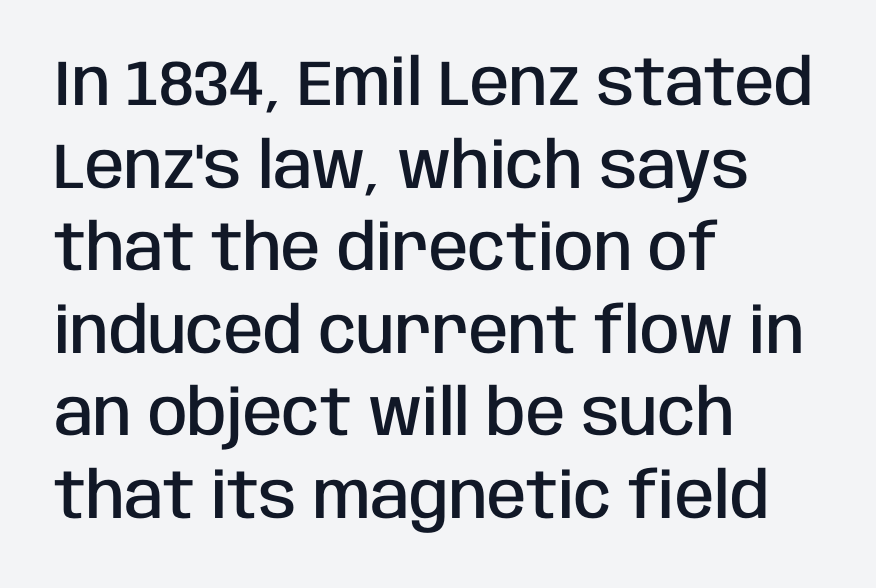
The image shows 64 px semibold, condensed sans-serif type, upright; set left-aligned, normal line spacing (1.29x), normal letter spacing, not underlined; low stroke contrast and a large x-height.
